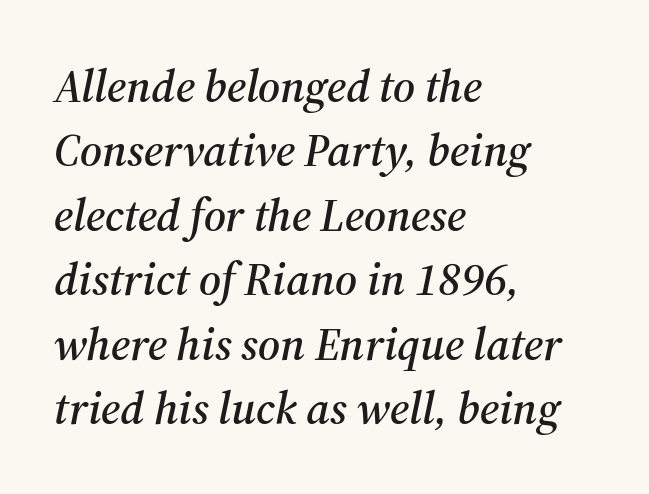
The image shows 46 px serif type, italic (leaning right); set left-aligned, normal line spacing (1.4x), normal letter spacing, not underlined; medium stroke contrast and a medium x-height.
